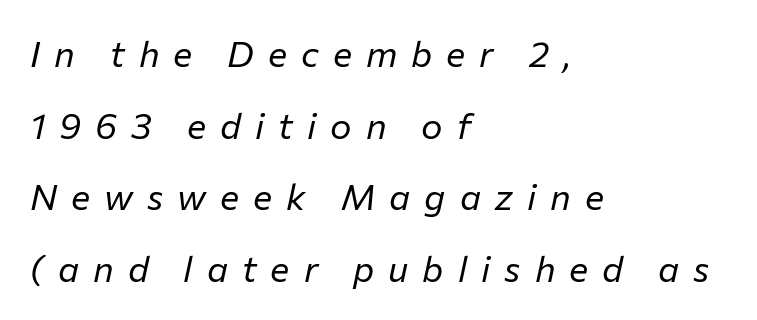
{"italic": "yes", "lean": "right", "slant_degrees": 12, "bold": "no", "weight": "regular", "width": "normal", "stroke_contrast": "low", "x_height": "medium", "monospaced": "no", "underline": "no", "align": "left", "line_spacing": "loose", "line_spacing_ratio": 1.99, "letter_spacing": "wide", "letter_spacing_em": 0.39, "glyph_px": 36}
